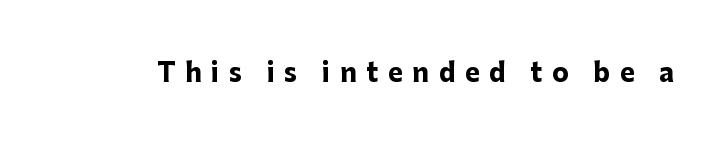
{"italic": "no", "bold": "yes", "underline": "no", "letter_spacing": "wide", "letter_spacing_em": 0.39, "glyph_px": 25}
